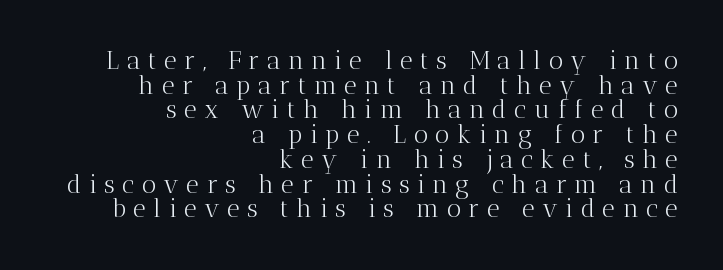
Unlike italic type, these characters show no tilt at all. Leftover space on each line is placed entirely before the opening word. Closely set lines give the paragraph a compact silhouette. Beneath every word, the page is bare.
